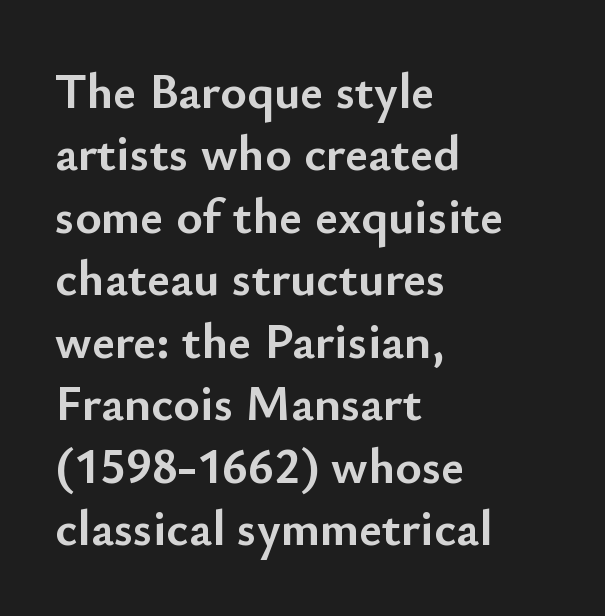
Think of a printed novel: that variable character pitch is what you see here. A typesetter would mark this as roman, not italic. The type family on display is of the sans-serif kind. The lines sit at an ordinary, default distance from one another.
